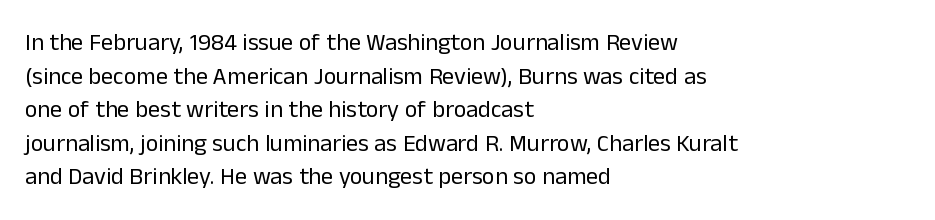
Q: Is the text bold? A: No.
Q: Is the text italic (slanted)? A: No, it is upright.
Q: Is the text underlined? A: No.
Q: How is the paragraph aligned? A: Left-aligned.
Q: Is the spacing between letters normal or unusually wide? A: Normal.
Q: Is the spacing between lines tight, normal or loose? A: Normal.
